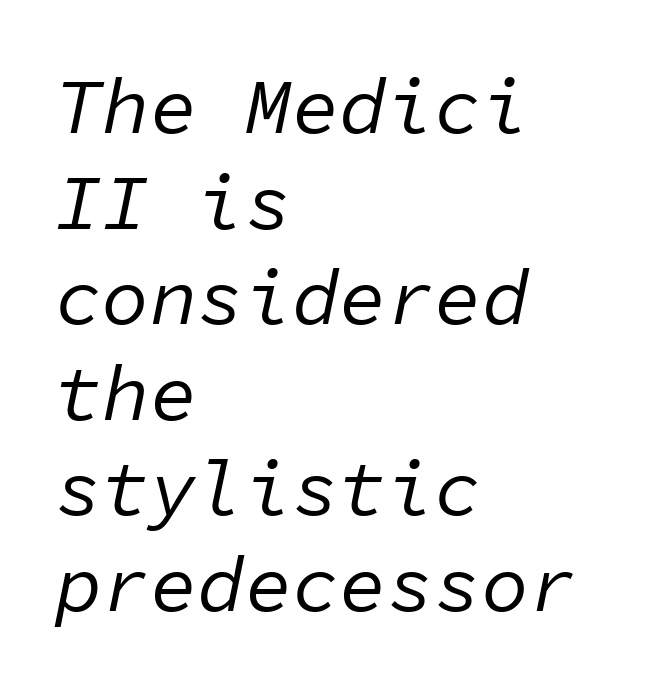
{"italic": "yes", "lean": "right", "slant_degrees": 11, "bold": "no", "weight": "regular", "width": "normal", "stroke_contrast": "low", "x_height": "medium", "monospaced": "yes", "underline": "no", "align": "left", "line_spacing_ratio": 1.21, "letter_spacing": "normal", "letter_spacing_em": 0.0, "glyph_px": 79}
